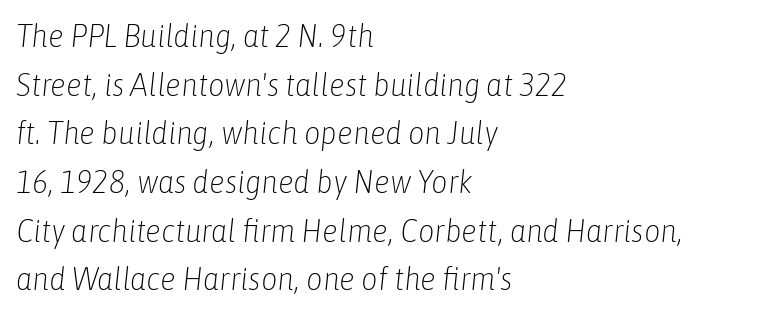
This sample uses an oblique cut, with every glyph tilted off the vertical. The zone under the glyphs is completely vacant. Interline gaps are of average width in this sample. Spacing verdict: proportional, widths tailored to each character. What stands out about the letter spacing? Nothing — it is the standard amount.
